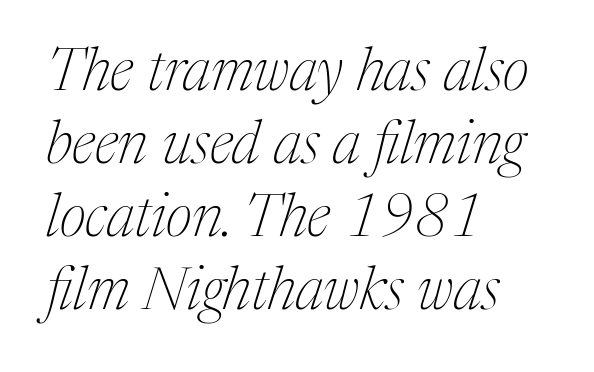
Each row of text sits above clean, open space. The type family on display is of the serif kind. The weight would be labelled regular, book, light, or lighter still. Character widths vary here, with narrow letters taking less room than wide ones.
